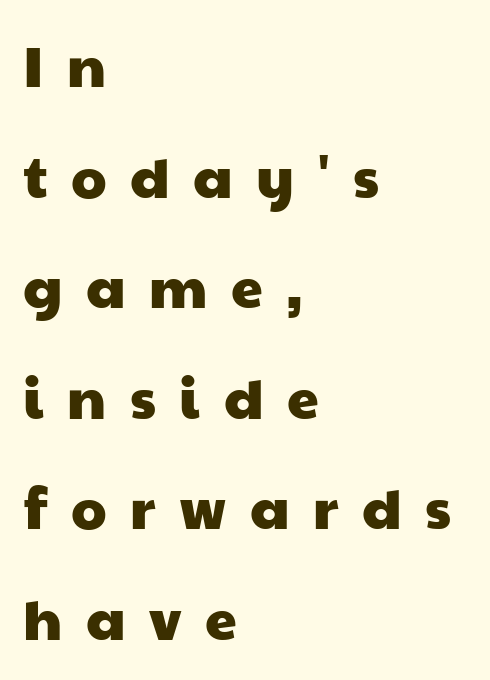
{"serif": "no", "width": "wide", "stroke_contrast": "low", "x_height": "medium", "monospaced": "no", "underline": "no", "align": "left", "line_spacing": "loose", "line_spacing_ratio": 1.94, "letter_spacing": "wide", "letter_spacing_em": 0.41, "glyph_px": 57}
